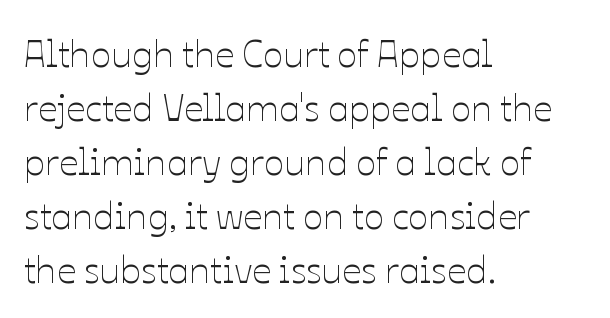
{"italic": "no", "bold": "no", "weight": "thin", "width": "normal", "stroke_contrast": "low", "x_height": "medium", "monospaced": "no", "underline": "no", "align": "left", "line_spacing": "normal", "line_spacing_ratio": 1.42, "letter_spacing": "normal", "letter_spacing_em": 0.0, "glyph_px": 38}
